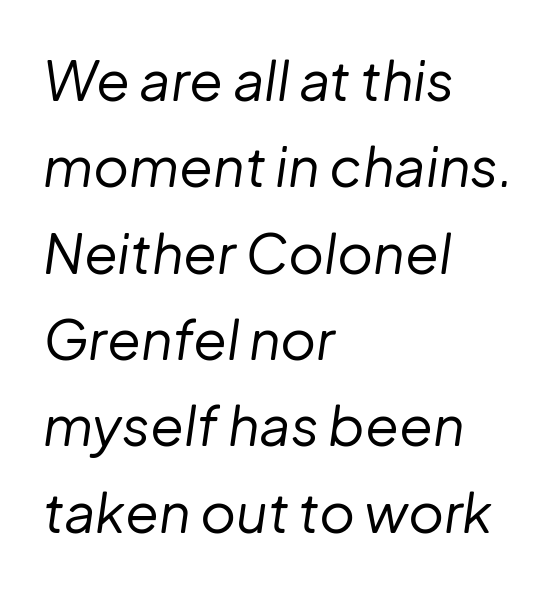
The image shows 55 px regular-weight type, italic (leaning right); set left-aligned, normal line spacing (1.57x), normal letter spacing, not underlined; low stroke contrast and a medium x-height.
